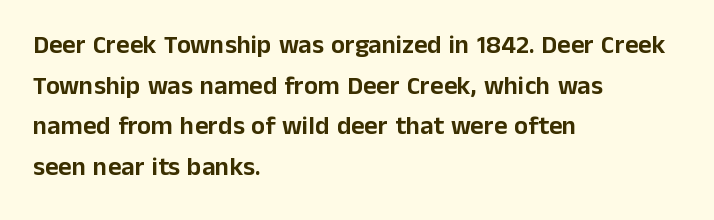
{"italic": "no", "underline": "no", "align": "left", "line_spacing": "normal", "line_spacing_ratio": 1.56, "letter_spacing": "normal", "letter_spacing_em": 0.0, "glyph_px": 26}
